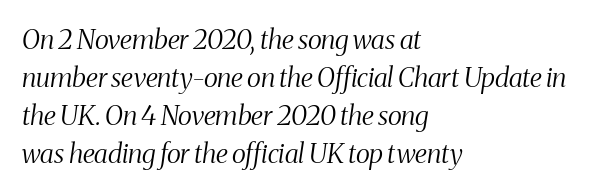
The image shows 27 px text type, italic (leaning right); set left-aligned, normal line spacing (1.41x), normal letter spacing, not underlined.
